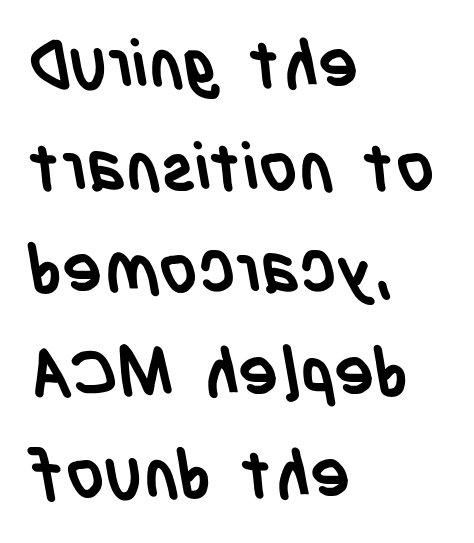
The image shows 67 px semibold, condensed sans-serif type; set left-aligned, normal line spacing (1.53x), normal letter spacing, not underlined; low stroke contrast and a large x-height.
